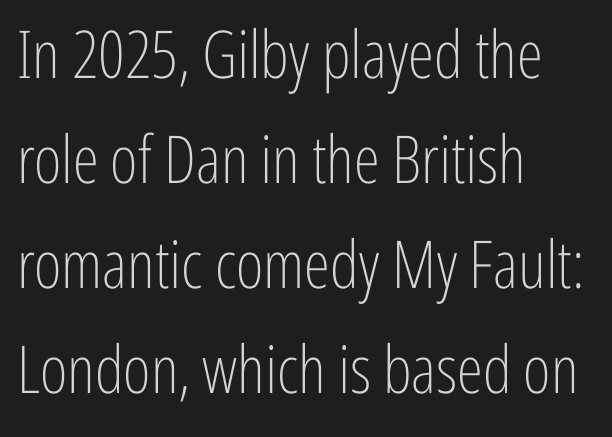
{"serif": "no", "italic": "no", "bold": "no", "weight": "light", "width": "condensed", "stroke_contrast": "low", "x_height": "medium", "monospaced": "no", "underline": "no", "align": "left", "line_spacing": "normal", "line_spacing_ratio": 1.59, "letter_spacing": "normal", "letter_spacing_em": 0.0, "glyph_px": 66}
